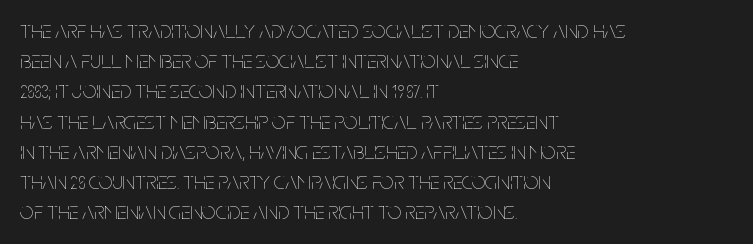
The image shows 24 px text type, upright; set left-aligned, normal line spacing (1.26x), normal letter spacing, not underlined.
